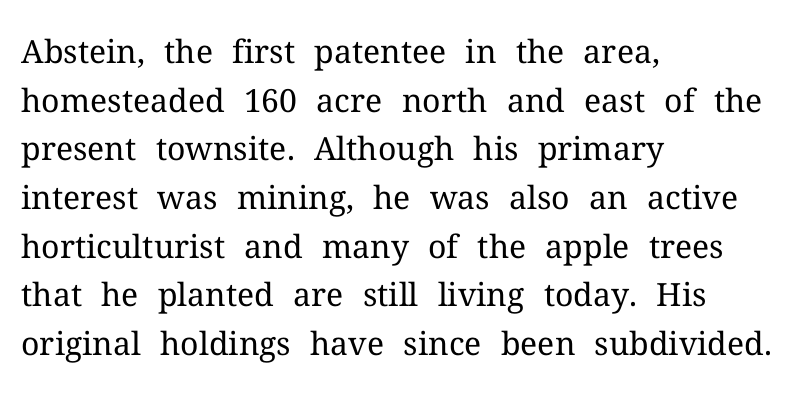
The image shows 32 px regular-weight serif type, upright; set left-aligned, normal line spacing (1.52x), normal letter spacing, not underlined; medium stroke contrast and a medium x-height.
